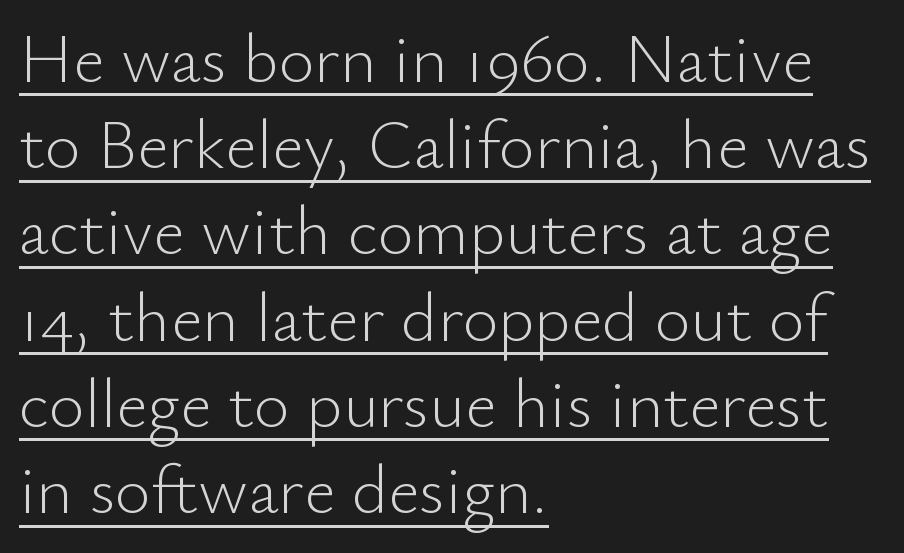
The image shows 69 px light sans-serif type, upright; set left-aligned, normal line spacing (1.25x), normal letter spacing, underlined; low stroke contrast and a small x-height.
